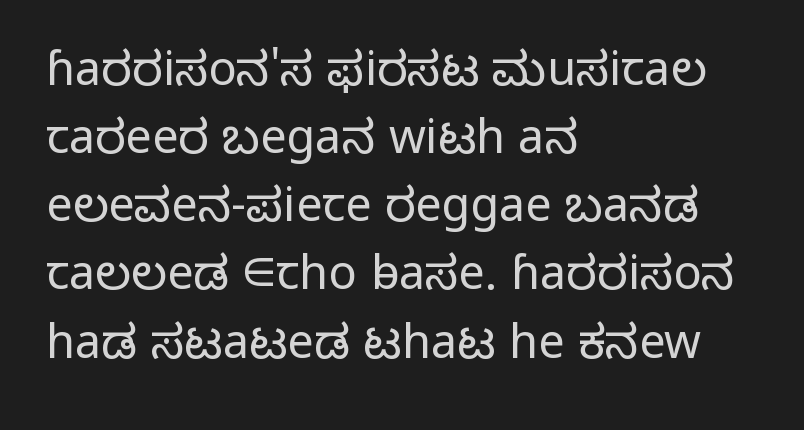
{"serif": "no", "italic": "no", "bold": "no", "weight": "light", "width": "normal", "stroke_contrast": "low", "x_height": "medium", "monospaced": "no", "underline": "no", "align": "left", "line_spacing": "normal", "line_spacing_ratio": 1.45, "letter_spacing": "normal", "letter_spacing_em": 0.0, "glyph_px": 47}
